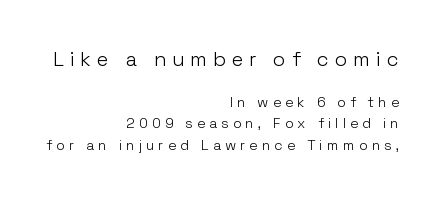
Q: Is the text bold? A: No.
Q: Is the text italic (slanted)? A: No, it is upright.
Q: Is the text underlined? A: No.
Q: How is the paragraph aligned? A: Right-aligned.
Q: Is the spacing between letters normal or unusually wide? A: Unusually wide.
Q: Is the spacing between lines tight, normal or loose? A: Normal.
Q: Which block of text is set in a larger size, the first (top) or the second (bottom)? A: The first (top) one.
